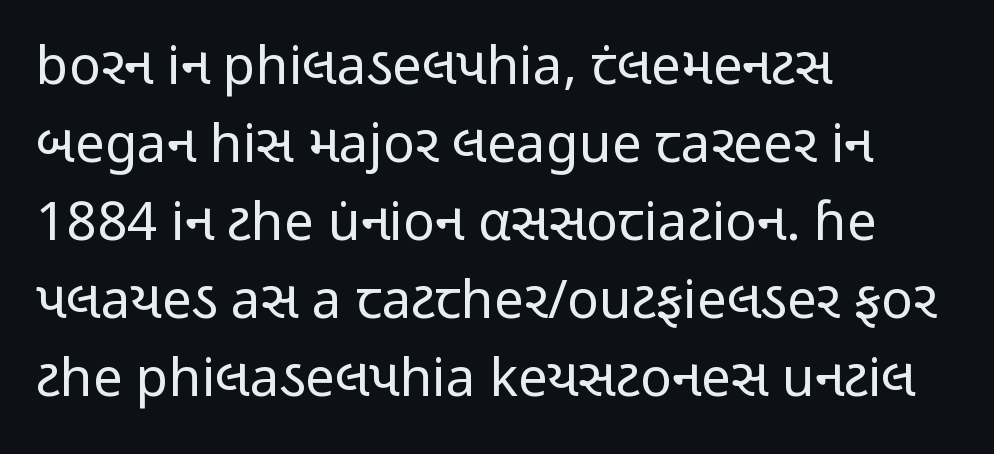
{"serif": "no", "italic": "no", "bold": "no", "weight": "regular", "width": "condensed", "stroke_contrast": "low", "x_height": "medium", "monospaced": "no", "underline": "no", "align": "left", "line_spacing": "normal", "line_spacing_ratio": 1.47, "letter_spacing": "normal", "letter_spacing_em": 0.0, "glyph_px": 53}
